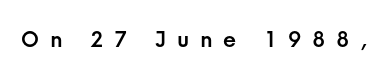
Q: Is the text italic (slanted)? A: No, it is upright.
Q: Is the text underlined? A: No.
Q: Is the spacing between letters normal or unusually wide? A: Unusually wide.
